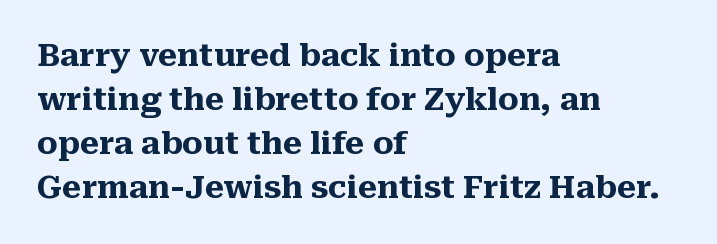
The text block is weighted toward the left margin, trailing off unevenly rightward. It's the straight-up-and-down kind of type. Heavy, bold letterforms. A typesetter would call this leading conventional body-copy spacing. This rendering leaves character spacing at its baseline value. Descenders are the only things crossing below the line.
